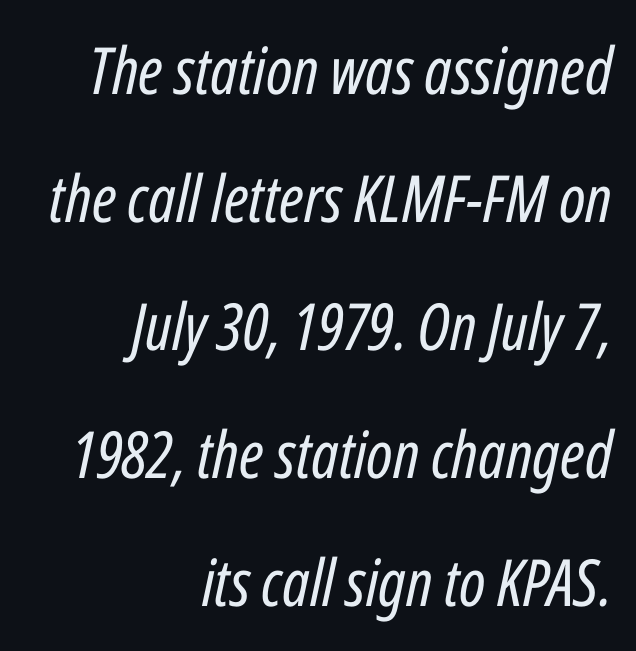
Q: Is the text bold? A: No.
Q: Is the text italic (slanted)? A: Yes, it leans right by about 12 degrees.
Q: Is the text underlined? A: No.
Q: How is the paragraph aligned? A: Right-aligned.
Q: Is the spacing between letters normal or unusually wide? A: Normal.
Q: Is the spacing between lines tight, normal or loose? A: Loose.
Q: Width (condensed, normal, or wide)? A: Condensed.
Q: Stroke contrast? A: Low.
Q: x-height? A: Medium.
Q: Monospaced? A: No.
